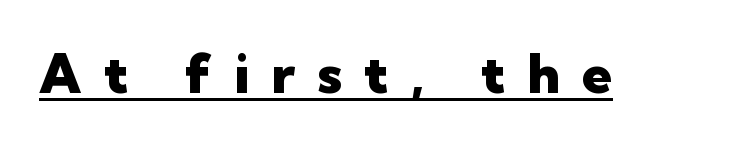
Q: Is the text bold? A: Yes.
Q: Is the text italic (slanted)? A: No, it is upright.
Q: Is the typeface a serif or a sans-serif typeface? A: Sans-serif.
Q: Is the text underlined? A: Yes.
Q: Is the spacing between letters normal or unusually wide? A: Unusually wide.
Q: Width (condensed, normal, or wide)? A: Normal.
Q: Stroke contrast? A: Low.
Q: x-height? A: Medium.
Q: Monospaced? A: No.
